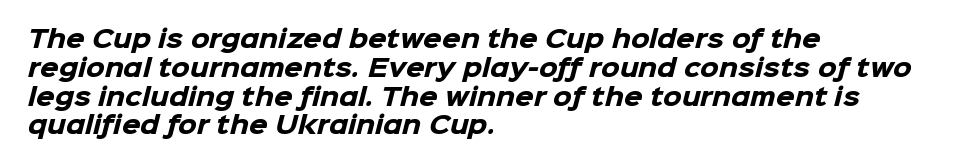
Does extra space separate the letters? No, they use regular spacing. The baseline area is clear. Set as a true bold cut, around the 700 mark. These lines stack with their left ends in a neat column.
